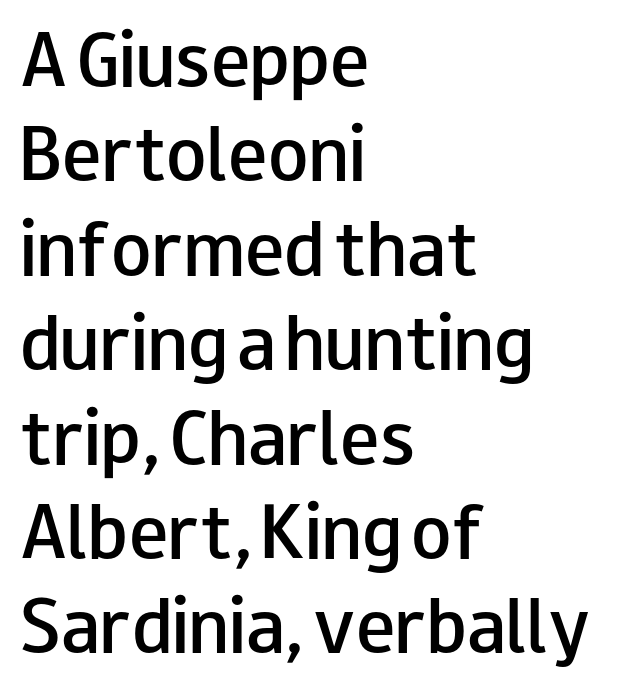
Q: Is the text bold? A: Semi-bold.
Q: Is the text italic (slanted)? A: No, it is upright.
Q: Is the typeface a serif or a sans-serif typeface? A: Sans-serif.
Q: Is the text underlined? A: No.
Q: How is the paragraph aligned? A: Left-aligned.
Q: Is the spacing between letters normal or unusually wide? A: Normal.
Q: Is the spacing between lines tight, normal or loose? A: Normal.
Q: Width (condensed, normal, or wide)? A: Wide.
Q: Stroke contrast? A: Low.
Q: x-height? A: Small.
Q: Monospaced? A: No.
